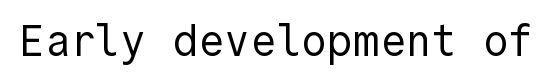
The lettering stays uniformly vertical, giving the passage a roman look. How are the letters spaced? Ordinarily, with no added tracking. Weight class: somewhere from thin through regular. Plain, unruled lines of type.
